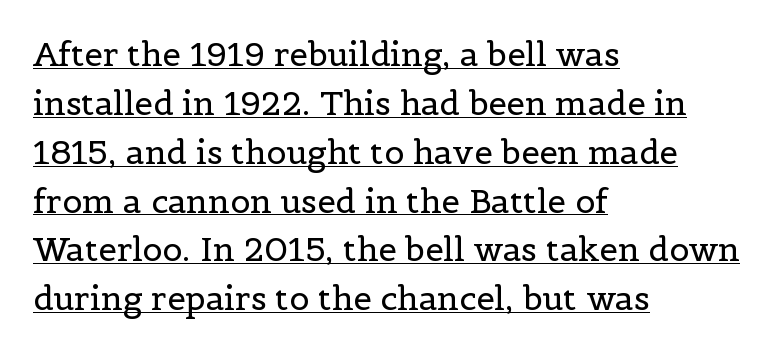
{"serif": "yes", "italic": "no", "bold": "no", "weight": "regular", "width": "normal", "x_height": "medium", "monospaced": "no", "underline": "yes", "align": "left", "line_spacing": "normal", "line_spacing_ratio": 1.48, "letter_spacing": "normal", "letter_spacing_em": 0.0, "glyph_px": 33}
